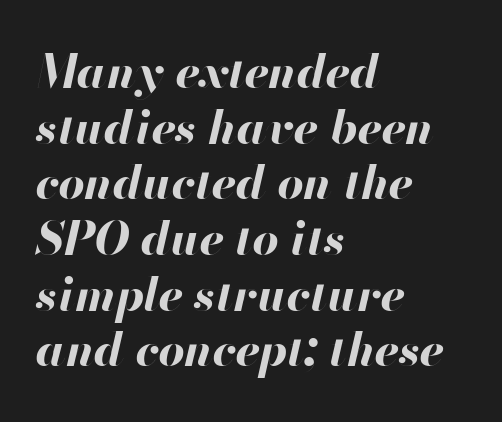
Q: Is the text bold? A: Yes.
Q: Is the text italic (slanted)? A: Yes, it leans right by about 13 degrees.
Q: Is the text underlined? A: No.
Q: How is the paragraph aligned? A: Left-aligned.
Q: Is the spacing between letters normal or unusually wide? A: Normal.
Q: Width (condensed, normal, or wide)? A: Normal.
Q: Stroke contrast? A: High.
Q: x-height? A: Small.
Q: Monospaced? A: No.
